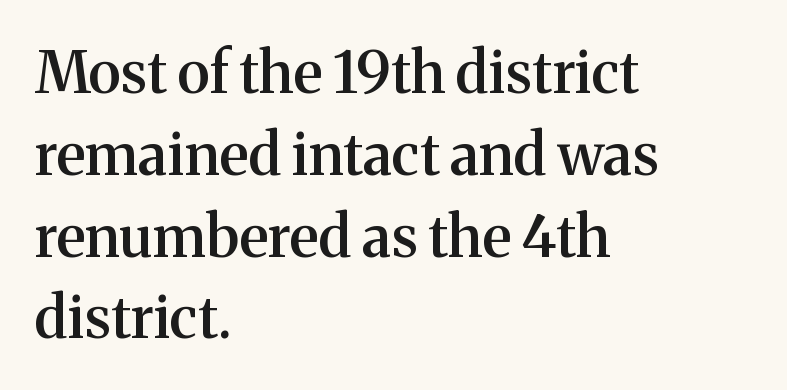
The passage shown is typed in a proportional face where columns would drift. The rag falls on the right side of this text block. A typesetter would call this leading conventional body-copy spacing. Every character sits straight up, as roman type does. The characters look somewhat weighty, a semibold short of true bold. To sum up the face: it has serifs.
